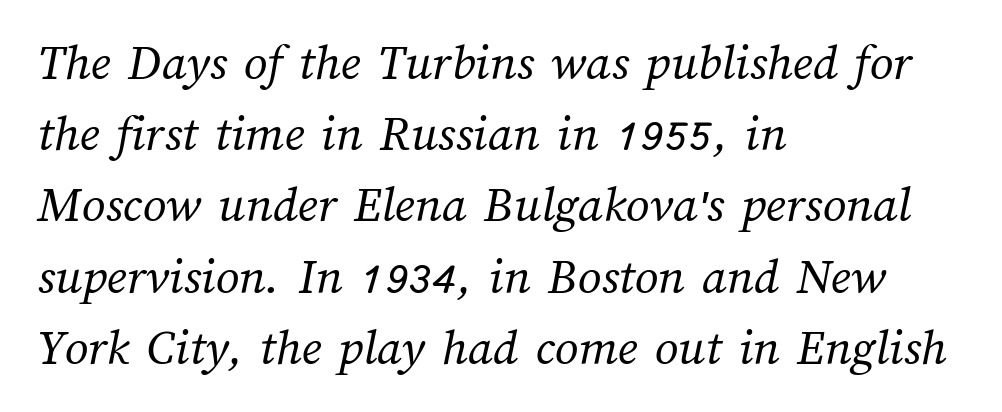
{"bold": "no", "weight": "regular", "width": "normal", "stroke_contrast": "medium", "x_height": "medium", "monospaced": "no", "underline": "no", "align": "left", "line_spacing": "normal", "line_spacing_ratio": 1.37, "letter_spacing": "normal", "letter_spacing_em": 0.0, "glyph_px": 52}
